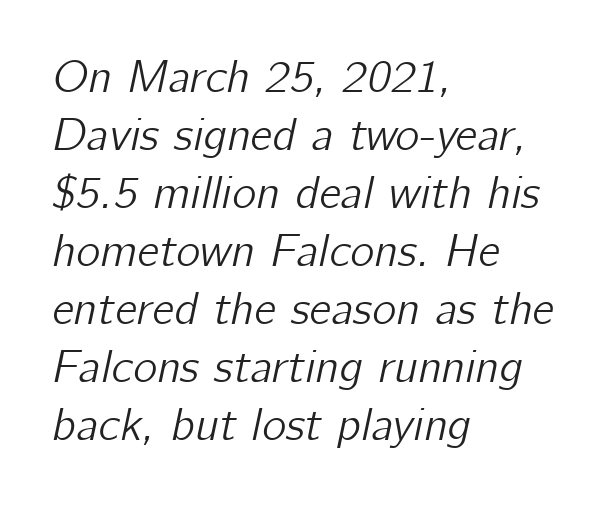
{"italic": "yes", "lean": "right", "slant_degrees": 12, "width": "normal", "stroke_contrast": "low", "x_height": "medium", "monospaced": "no", "underline": "no", "align": "left", "line_spacing": "normal", "line_spacing_ratio": 1.26, "letter_spacing": "normal", "letter_spacing_em": 0.0, "glyph_px": 46}
